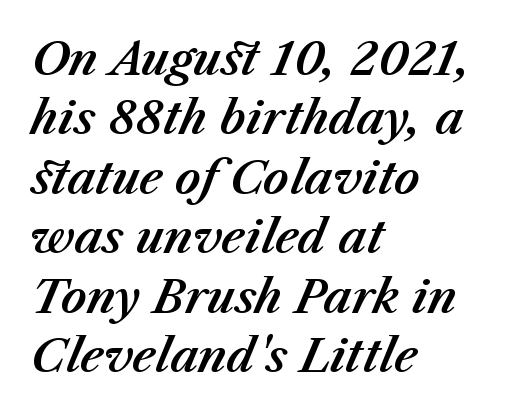
Q: Is the text italic (slanted)? A: Yes, it leans right by about 23 degrees.
Q: Is the text underlined? A: No.
Q: How is the paragraph aligned? A: Left-aligned.
Q: Is the spacing between letters normal or unusually wide? A: Normal.
Q: Is the spacing between lines tight, normal or loose? A: Normal.
Q: Width (condensed, normal, or wide)? A: Normal.
Q: Stroke contrast? A: Medium.
Q: x-height? A: Medium.
Q: Monospaced? A: No.
